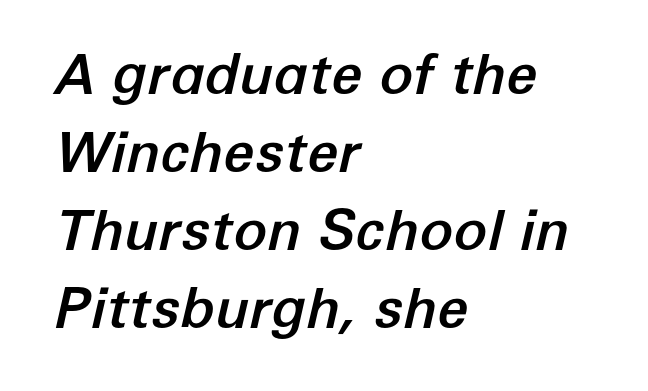
Each word holds together tightly as a unit, with standard inter-letter gaps. Nobody drew a line under any word here. Observe the lean: these are italic letterforms. Here the designer chose a conventional face with non-uniform glyph widths.
